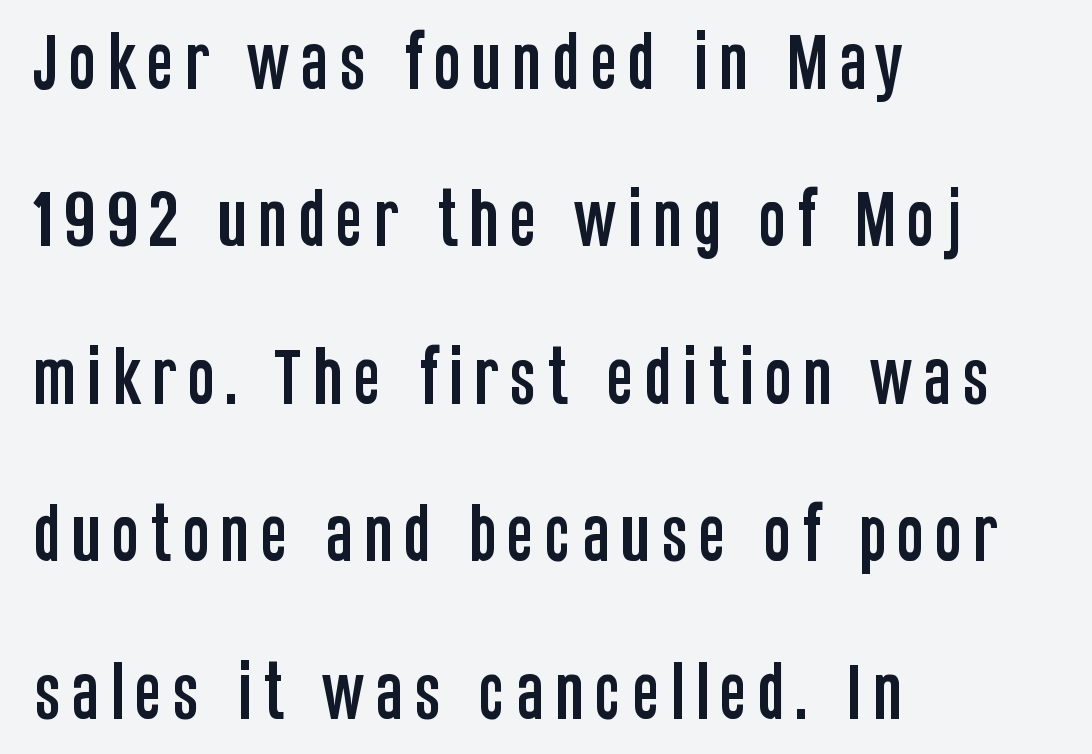
{"serif": "no", "italic": "no", "width": "condensed", "stroke_contrast": "low", "x_height": "large", "monospaced": "no", "underline": "no", "align": "left", "line_spacing": "loose", "line_spacing_ratio": 2.46, "glyph_px": 64}
